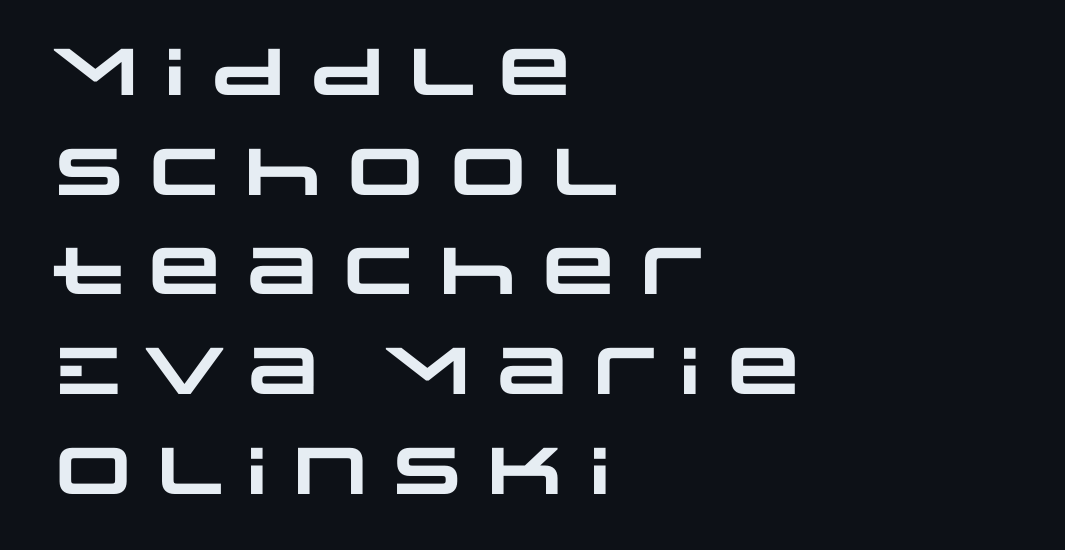
Q: Is the text bold? A: Yes.
Q: Is the typeface a serif or a sans-serif typeface? A: Sans-serif.
Q: Is the text underlined? A: No.
Q: How is the paragraph aligned? A: Left-aligned.
Q: Is the spacing between letters normal or unusually wide? A: Normal.
Q: Is the spacing between lines tight, normal or loose? A: Normal.
Q: Width (condensed, normal, or wide)? A: Wide.
Q: Stroke contrast? A: Low.
Q: x-height? A: Large.
Q: Monospaced? A: No.
